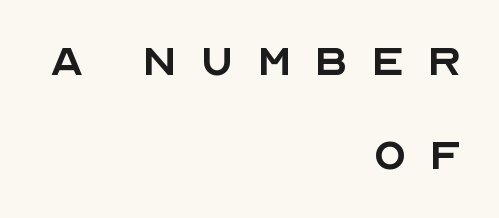
{"serif": "no", "italic": "no", "bold": "no", "weight": "regular", "width": "normal", "x_height": "large", "monospaced": "no", "underline": "no", "align": "right", "line_spacing_ratio": 1.75, "letter_spacing": "wide", "letter_spacing_em": 0.42, "glyph_px": 54}
